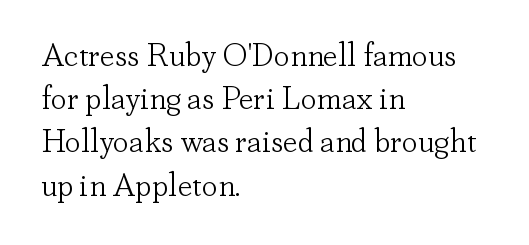
{"serif": "yes", "italic": "no", "bold": "no", "weight": "light", "width": "normal", "stroke_contrast": "low", "x_height": "small", "monospaced": "no", "underline": "no", "align": "left", "line_spacing": "normal", "line_spacing_ratio": 1.35, "letter_spacing": "normal", "letter_spacing_em": 0.0, "glyph_px": 32}
